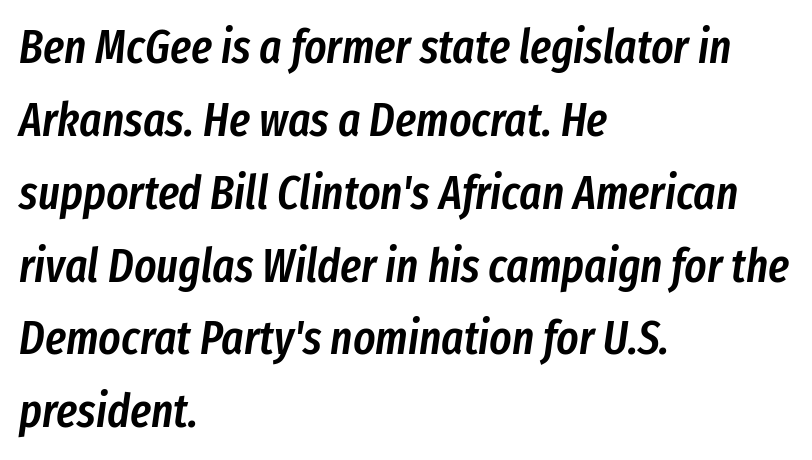
{"italic": "yes", "lean": "right", "slant_degrees": 8, "bold": "semi", "weight": "semibold", "width": "condensed", "stroke_contrast": "low", "x_height": "medium", "monospaced": "no", "underline": "no", "align": "left", "line_spacing": "normal", "line_spacing_ratio": 1.55, "letter_spacing": "normal", "letter_spacing_em": 0.0, "glyph_px": 47}
